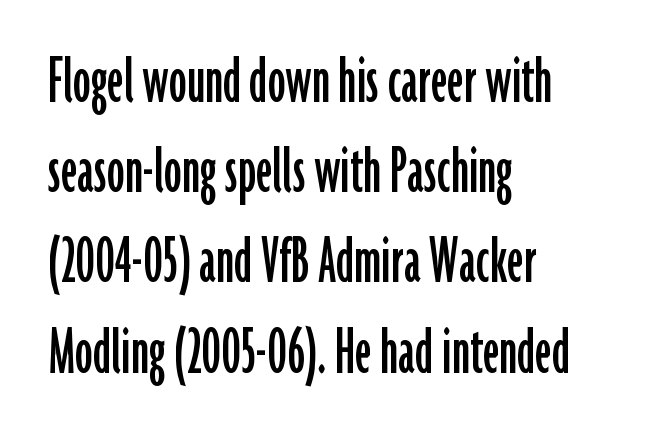
Q: Is the text italic (slanted)? A: No, it is upright.
Q: Is the typeface a serif or a sans-serif typeface? A: Sans-serif.
Q: Is the text underlined? A: No.
Q: How is the paragraph aligned? A: Left-aligned.
Q: Is the spacing between letters normal or unusually wide? A: Normal.
Q: Is the spacing between lines tight, normal or loose? A: Normal.
Q: Width (condensed, normal, or wide)? A: Condensed.
Q: Stroke contrast? A: Low.
Q: x-height? A: Medium.
Q: Monospaced? A: No.
